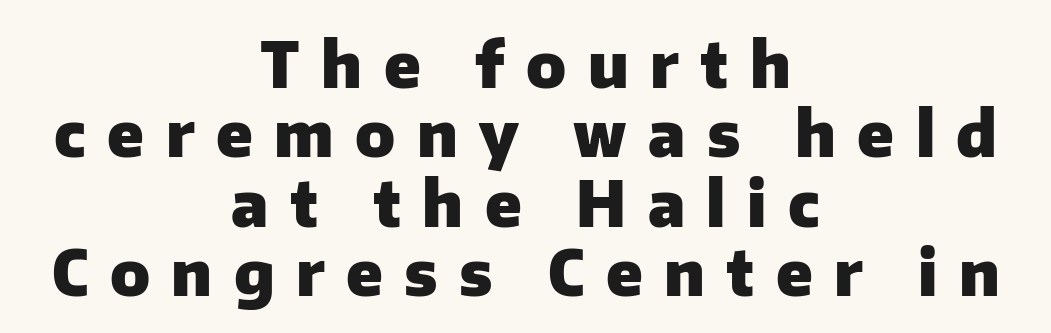
These lines are composed in type without serifs. Rows of type sit shoulder to shoulder in the vertical direction. Glyph-to-glyph distance is far greater than everyday printed text. The string is rendered with underlining switched off. Where is the straight margin? There isn't one; the lines are centered.
